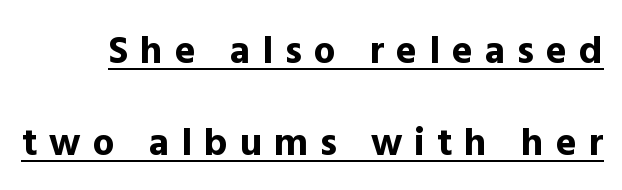
Somebody hit Ctrl+U on this one — the words are underlined. Students, note that the glyphs here are deliberately spaced far apart. Plenty of ink on the page — the face is bold. A typesetter would call this proportional, since set widths differ per character. The passage shown is typeset with a sans-serif family.
